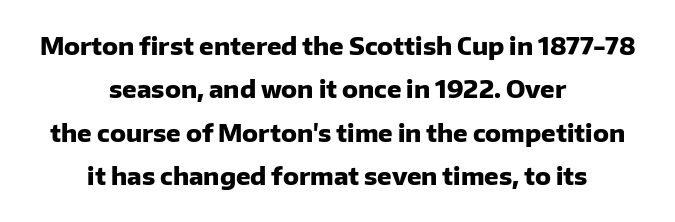
{"italic": "no", "bold": "yes", "underline": "no", "align": "center", "line_spacing_ratio": 1.81, "letter_spacing": "normal", "letter_spacing_em": 0.0, "glyph_px": 24}
